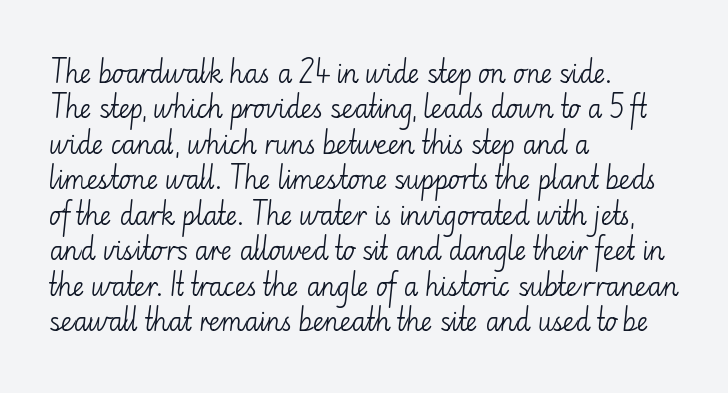
Plain, unruled lines of type. Is the type heavy? It reads as light-to-regular instead. Interline gaps are of average width in this sample. These lines are set flush left with a ragged right edge. Nothing unusual about the tracking: characters are spaced as the font intends.
